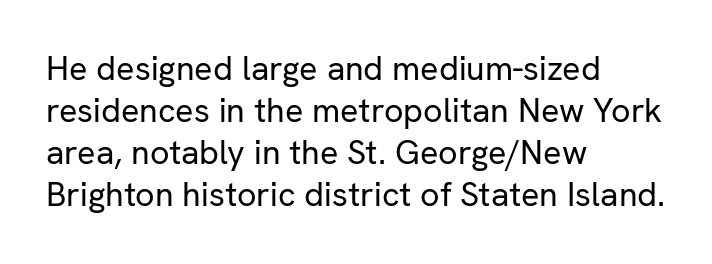
In CSS terms this would be text-align: left. Spacing between characters is what you'd get straight out of the box. These glyphs show unthickened strokes, regular width or finer. This is roman type, the default non-slanted kind.
